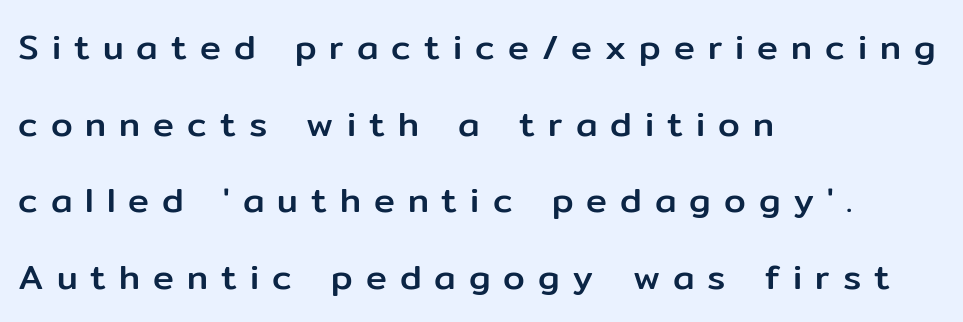
Between one letter and the next there's a generous, obvious gap. Leftover space on each line is placed entirely after the last word. Note the varied advance widths — an 'i' is clearly narrower than an 'm'. Nothing sits at the stroke ends, so this counts as sans-serif. Characters remain perfectly vertical along every line. Nobody drew a line under any word here.
